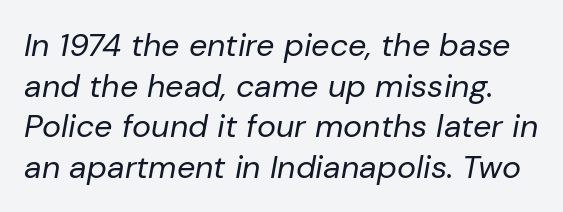
The letters are slanted; this is an italic face. What's the leading like? Ordinary, nothing unusual. Between one letter and the next there's only the usual sliver of space. The space beneath each line is pristine and unruled. On a weight scale, this lands at 450 or below.
